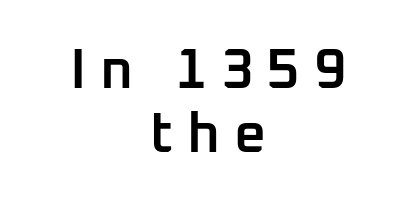
Students, note that the glyphs here are deliberately spaced far apart. Emphasis by weight is partial: semibold. Cramped leading. The string is rendered with underlining switched off.
